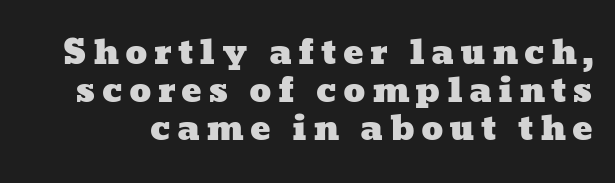
The image shows 34 px wide type; set tight line spacing (1.12x), not underlined; low stroke contrast and a medium x-height.
